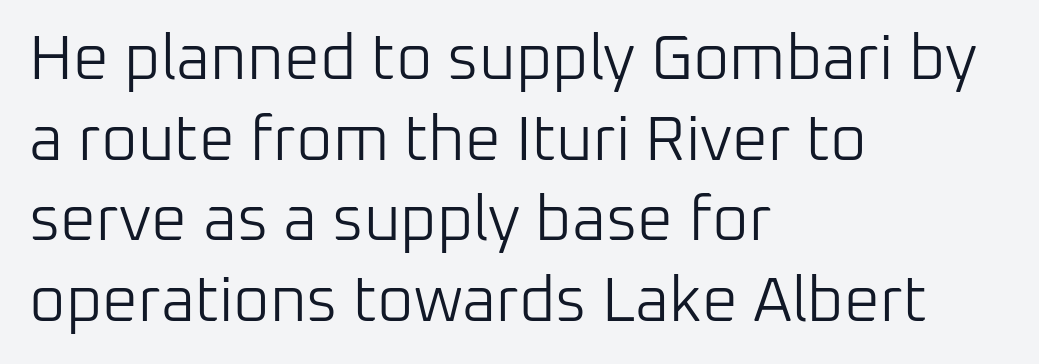
Q: Is the text bold? A: No.
Q: Is the text italic (slanted)? A: No, it is upright.
Q: Is the typeface a serif or a sans-serif typeface? A: Sans-serif.
Q: Is the text underlined? A: No.
Q: How is the paragraph aligned? A: Left-aligned.
Q: Is the spacing between letters normal or unusually wide? A: Normal.
Q: Is the spacing between lines tight, normal or loose? A: Normal.
Q: Width (condensed, normal, or wide)? A: Normal.
Q: Stroke contrast? A: Low.
Q: x-height? A: Medium.
Q: Monospaced? A: No.
